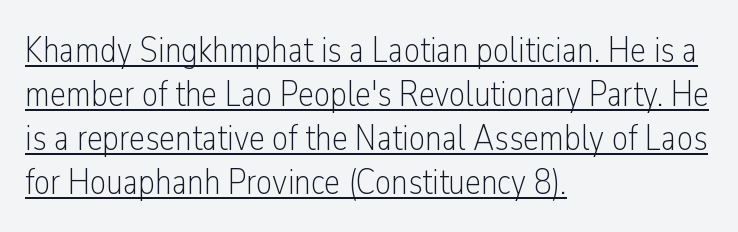
Q: Is the text bold? A: No.
Q: Is the text italic (slanted)? A: No, it is upright.
Q: Is the typeface a serif or a sans-serif typeface? A: Sans-serif.
Q: Is the text underlined? A: Yes.
Q: How is the paragraph aligned? A: Left-aligned.
Q: Is the spacing between letters normal or unusually wide? A: Normal.
Q: Width (condensed, normal, or wide)? A: Condensed.
Q: Stroke contrast? A: Low.
Q: x-height? A: Medium.
Q: Monospaced? A: No.
